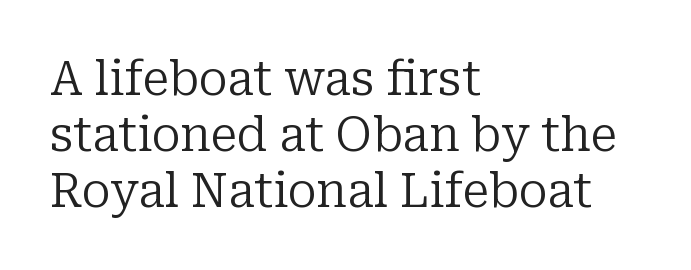
Q: Is the text bold? A: No.
Q: Is the text italic (slanted)? A: No, it is upright.
Q: Is the typeface a serif or a sans-serif typeface? A: Serif.
Q: Is the text underlined? A: No.
Q: How is the paragraph aligned? A: Left-aligned.
Q: Is the spacing between letters normal or unusually wide? A: Normal.
Q: Width (condensed, normal, or wide)? A: Normal.
Q: Stroke contrast? A: Low.
Q: x-height? A: Medium.
Q: Monospaced? A: No.
